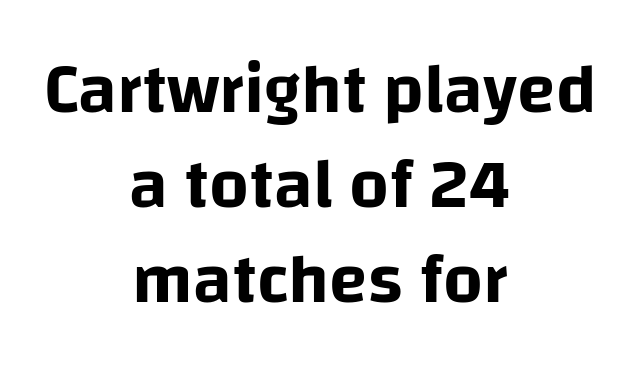
Compared with a flush-left layout, this one balances lines on the center instead. These lines were composed using upright roman letters. Successive baselines arrive at the customary interval. Character widths vary here, with narrow letters taking less room than wide ones. These lines keep a tight, regular rhythm from letter to letter. Stroke terminals: plain, sans-serif.
